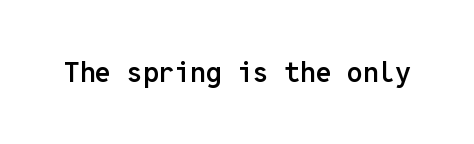
The image shows 28 px semibold sans-serif type, upright, monospaced; set normal letter spacing, not underlined; low stroke contrast and a medium x-height.
